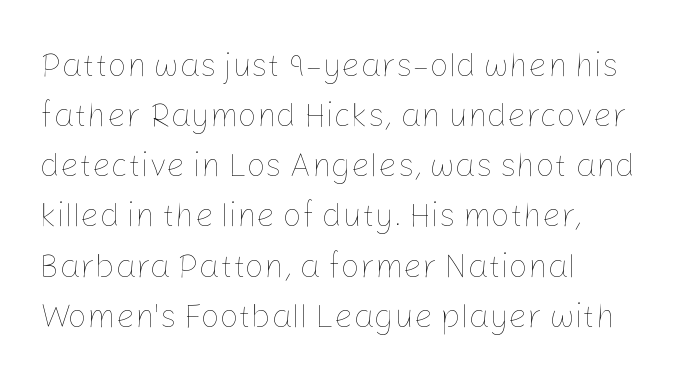
The passage shown has conventional tracking throughout. The specimen reads as upright at a glance. The typesetting does not lean heavy: it is not bold. Here the designer chose a conventional face with non-uniform glyph widths.
